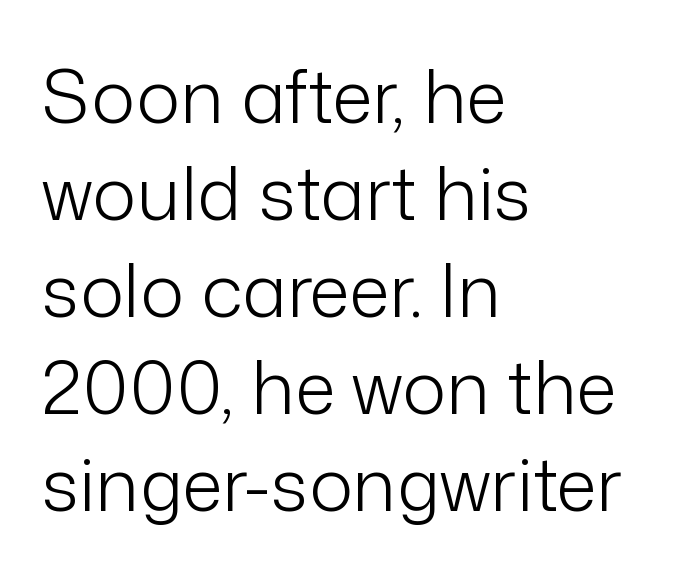
Weight class: somewhere from thin through regular. Varying glyph widths throughout — classic text-font behaviour. The lines are quadded left. Unlike italic type, these characters show no tilt at all. The line texture is even and compact thanks to regular tracking. The baseline area is clear.
